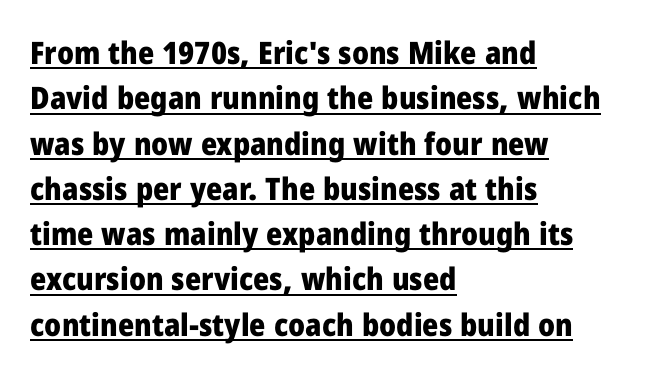
Check the space under the baseline: a stroke is drawn there. Character widths vary here, with narrow letters taking less room than wide ones. You can tell it's not italic because the verticals are truly vertical. Each glyph is drawn with heavy, bold strokes. Is there much room between lines? A standard amount, neither cramped nor airy. Classification — sans serif.
